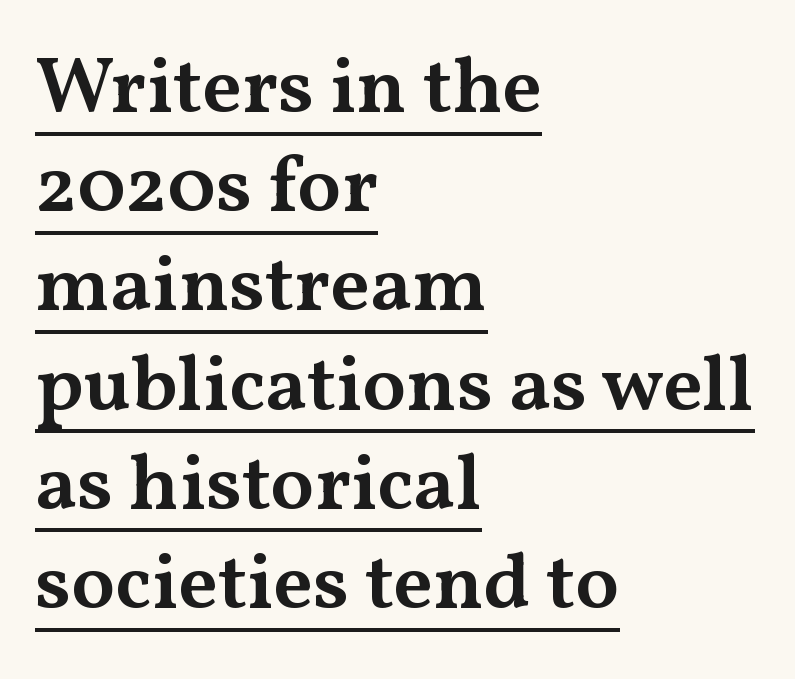
{"serif": "yes", "italic": "no", "bold": "semi", "weight": "semibold", "width": "wide", "stroke_contrast": "medium", "x_height": "medium", "monospaced": "no", "underline": "yes", "align": "left", "line_spacing_ratio": 1.24, "letter_spacing": "normal", "letter_spacing_em": 0.0, "glyph_px": 80}
